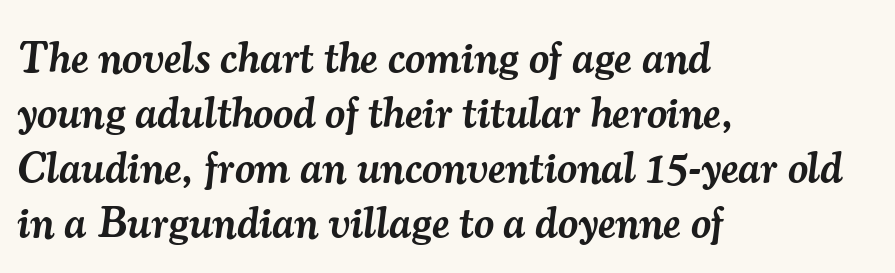
Q: Is the text bold? A: Semi-bold.
Q: Is the text italic (slanted)? A: Yes, it leans right by about 7 degrees.
Q: Is the typeface a serif or a sans-serif typeface? A: Serif.
Q: Is the text underlined? A: No.
Q: How is the paragraph aligned? A: Left-aligned.
Q: Is the spacing between letters normal or unusually wide? A: Normal.
Q: Is the spacing between lines tight, normal or loose? A: Normal.
Q: Width (condensed, normal, or wide)? A: Normal.
Q: Stroke contrast? A: Medium.
Q: x-height? A: Small.
Q: Monospaced? A: No.
